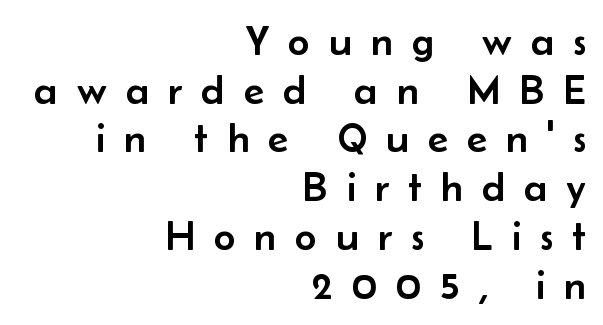
Q: Is the text italic (slanted)? A: No, it is upright.
Q: Is the typeface a serif or a sans-serif typeface? A: Sans-serif.
Q: Is the text underlined? A: No.
Q: How is the paragraph aligned? A: Right-aligned.
Q: Is the spacing between letters normal or unusually wide? A: Unusually wide.
Q: Width (condensed, normal, or wide)? A: Normal.
Q: Stroke contrast? A: Low.
Q: x-height? A: Small.
Q: Monospaced? A: No.
